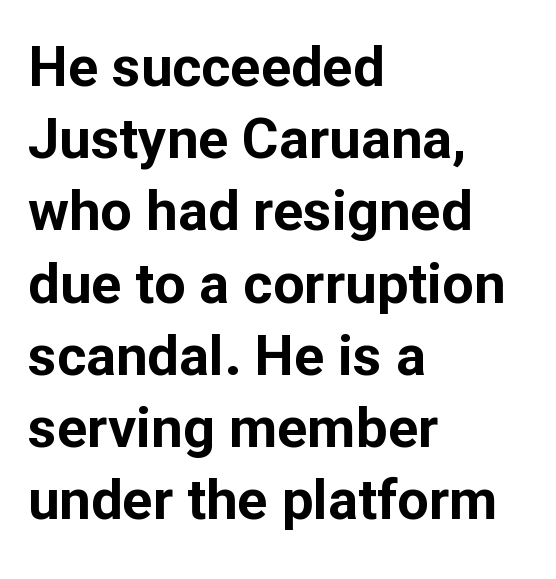
{"serif": "no", "italic": "no", "bold": "yes", "weight": "bold", "width": "normal", "stroke_contrast": "low", "x_height": "medium", "monospaced": "no", "underline": "no", "align": "left", "line_spacing": "normal", "line_spacing_ratio": 1.29, "letter_spacing": "normal", "letter_spacing_em": 0.0, "glyph_px": 56}
